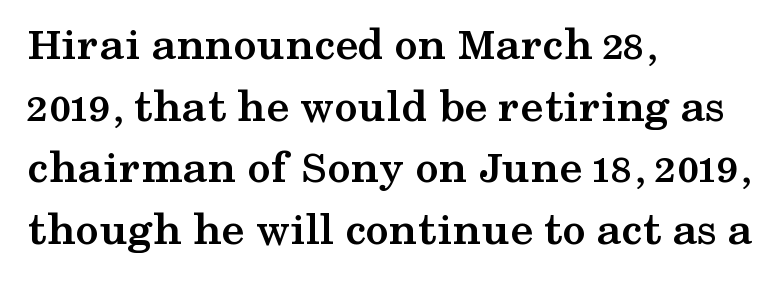
{"serif": "yes", "italic": "no", "bold": "yes", "weight": "semibold", "width": "wide", "stroke_contrast": "medium", "x_height": "medium", "monospaced": "no", "underline": "no", "align": "left", "line_spacing": "normal", "line_spacing_ratio": 1.31, "letter_spacing": "normal", "letter_spacing_em": 0.0, "glyph_px": 47}
